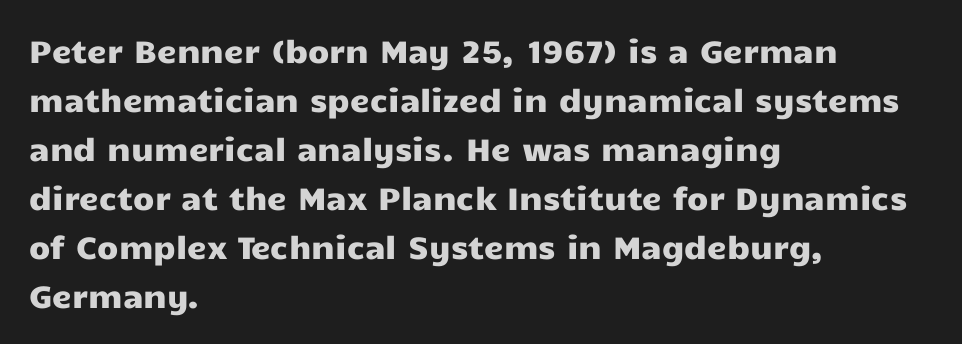
Look at the tracking — it's just the regular setting, nothing added. Classification — sans serif. Quick note: interline space is typical. One-word summary of the alignment: left. No word sits above an underline. This is roman type, the default non-slanted kind.
